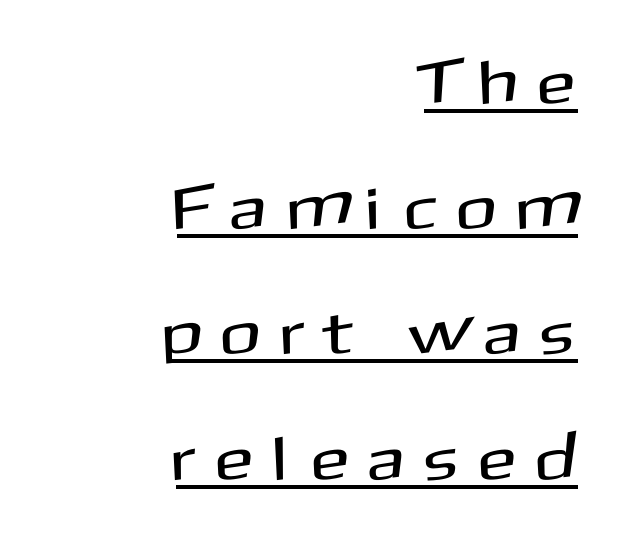
{"serif": "no", "italic": "no", "width": "normal", "stroke_contrast": "medium", "x_height": "medium", "monospaced": "no", "underline": "yes", "align": "right", "line_spacing": "loose", "line_spacing_ratio": 2.02, "letter_spacing": "wide", "letter_spacing_em": 0.38, "glyph_px": 62}
